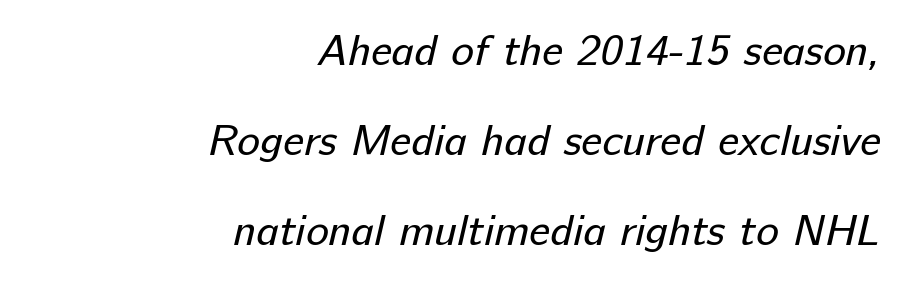
{"serif": "no", "bold": "no", "weight": "regular", "width": "normal", "stroke_contrast": "low", "x_height": "medium", "monospaced": "no", "underline": "no", "align": "right", "line_spacing": "loose", "line_spacing_ratio": 2.09, "letter_spacing": "normal", "letter_spacing_em": 0.0, "glyph_px": 43}
